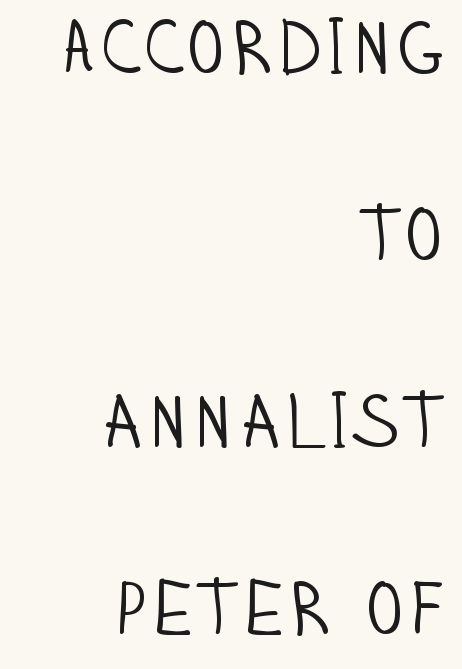
Q: Is the text bold? A: No.
Q: Is the text italic (slanted)? A: No, it is upright.
Q: Is the typeface a serif or a sans-serif typeface? A: Sans-serif.
Q: Is the text underlined? A: No.
Q: How is the paragraph aligned? A: Right-aligned.
Q: Is the spacing between letters normal or unusually wide? A: Normal.
Q: Is the spacing between lines tight, normal or loose? A: Loose.
Q: Width (condensed, normal, or wide)? A: Condensed.
Q: Stroke contrast? A: Low.
Q: x-height? A: Large.
Q: Monospaced? A: No.
